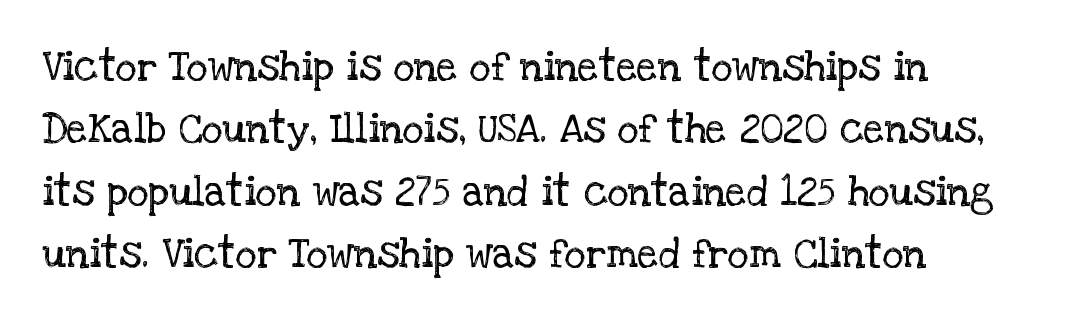
The image shows 41 px regular-weight serif type, upright; set left-aligned, normal line spacing (1.52x), normal letter spacing, not underlined; low stroke contrast and a large x-height.
